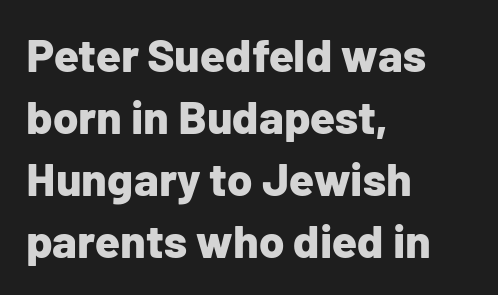
Leftover space on each line is placed entirely after the last word. Strokes here are thick enough to call this a true bold. Is there any slant? The stems are plumb. Honestly, there is no underline to notice here at all.
